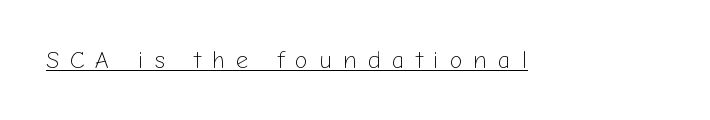
The string is rendered with underlining switched on. Substantial extra tracking has been applied to these lines. The letters stand straight up with perfectly vertical stems. Nothing heavy about these letters — not bold at all.
